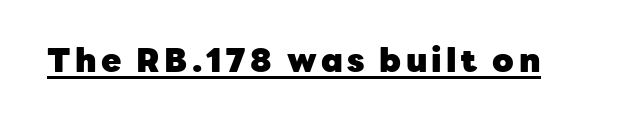
Do the characters align in a grid? No, the font is proportional. The type family on display is of the sans-serif kind. Like a heading marked for emphasis, these lines bear an underscore. These words are printed bold, with thick strokes throughout. Tall strokes in this sample are plumb rather than angled.
